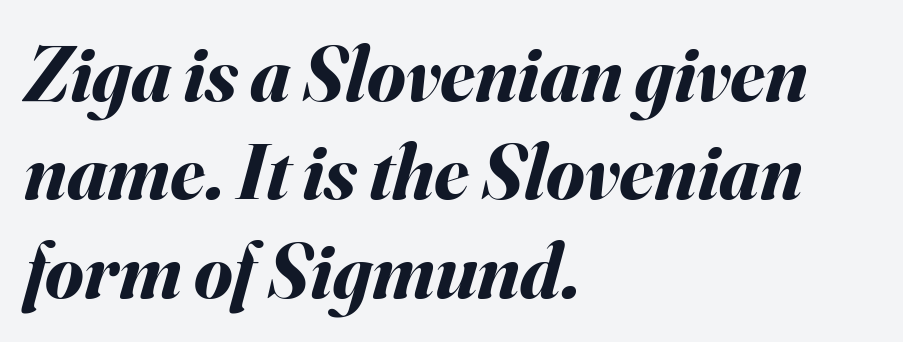
The image shows 78 px bold type, italic (leaning right); set left-aligned, normal line spacing (1.26x), normal letter spacing, not underlined; medium stroke contrast and a small x-height.
